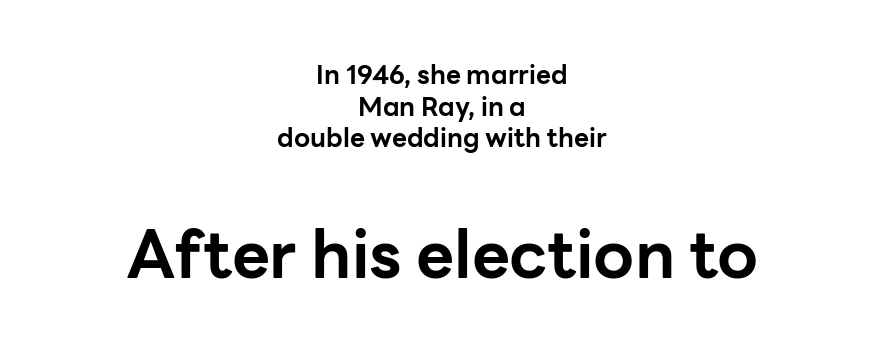
Q: Is the text bold? A: Yes.
Q: Is the text italic (slanted)? A: No, it is upright.
Q: Is the typeface a serif or a sans-serif typeface? A: Sans-serif.
Q: Is the text underlined? A: No.
Q: How is the paragraph aligned? A: Centered.
Q: Is the spacing between letters normal or unusually wide? A: Normal.
Q: Which block of text is set in a larger size, the first (top) or the second (bottom)? A: The second (bottom) one.
Q: Width (condensed, normal, or wide)? A: Normal.
Q: Stroke contrast? A: Low.
Q: x-height? A: Medium.
Q: Monospaced? A: No.
